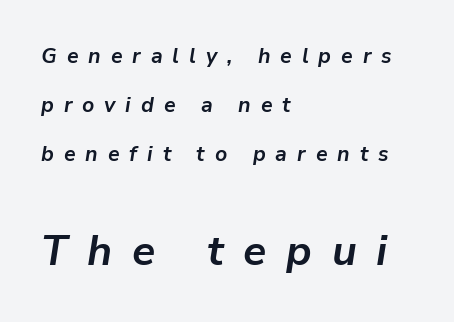
{"italic": "yes", "lean": "right", "slant_degrees": 9, "bold": "yes", "weight": "bold", "width": "normal", "stroke_contrast": "low", "x_height": "medium", "monospaced": "no", "underline": "no", "align": "left", "line_spacing": "loose", "line_spacing_ratio": 2.34, "letter_spacing": "wide", "letter_spacing_em": 0.47, "larger_block": "second", "size_ratio": 2.0, "glyph_px": 42}
